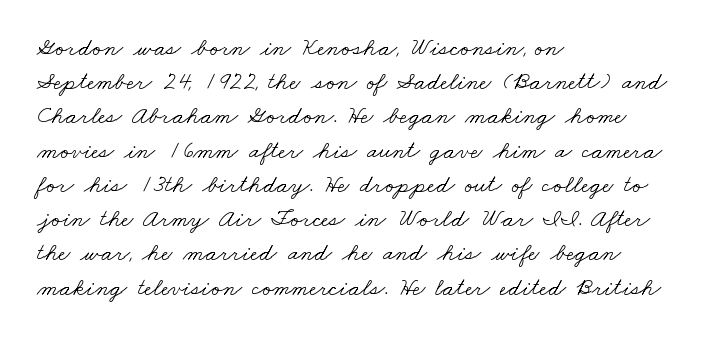
Q: Is the text bold? A: No.
Q: Is the text underlined? A: No.
Q: How is the paragraph aligned? A: Left-aligned.
Q: Is the spacing between letters normal or unusually wide? A: Normal.
Q: Is the spacing between lines tight, normal or loose? A: Normal.
